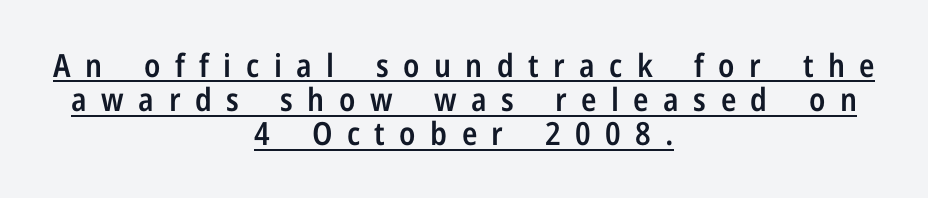
The image shows 32 px semibold, condensed sans-serif type, upright; set centered, tight line spacing (1.07x), unusually wide letter spacing (+0.45 em), underlined; low stroke contrast and a medium x-height.
